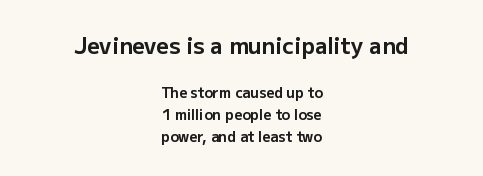
The image shows 22 px bold type, upright; set centered, normal line spacing (1.59x), normal letter spacing, not underlined; the first (top) block is 1.57x larger.
